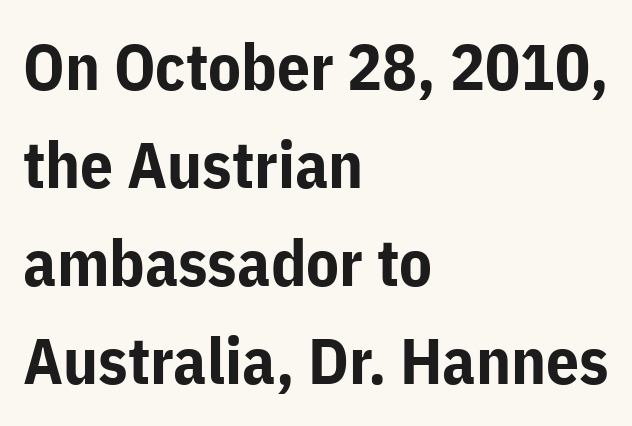
The image shows 65 px bold sans-serif type, upright; set left-aligned, normal line spacing (1.51x), normal letter spacing, not underlined; low stroke contrast and a medium x-height.
